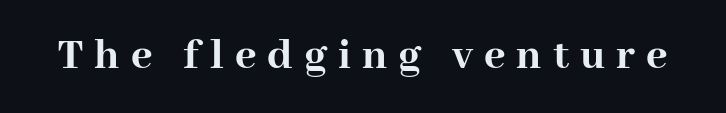
{"serif": "yes", "italic": "no", "bold": "yes", "weight": "semibold", "width": "normal", "stroke_contrast": "high", "x_height": "medium", "monospaced": "no", "underline": "no", "letter_spacing": "wide", "letter_spacing_em": 0.24, "glyph_px": 46}
